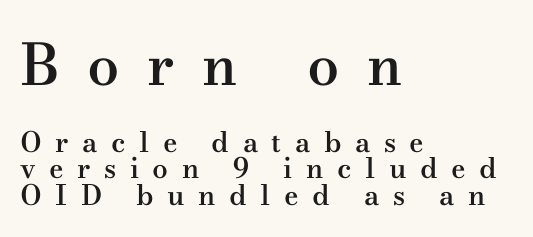
This rendering widens character spacing well past its baseline value. Beneath every word, the page is bare. Weight: semibold (demi). Spacing verdict: proportional, widths tailored to each character. You could barely slide anything between these rows.
